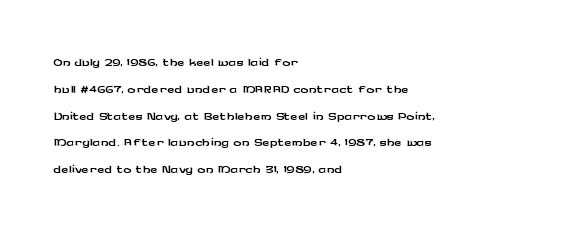
The vertical gap from one line to the next is medium. The letters sit at their default tracking, neither squeezed nor spread. A student would call this left alignment; a typographer would say flush left, rag right. Does the lettering tilt? It doesn't — this is upright.
